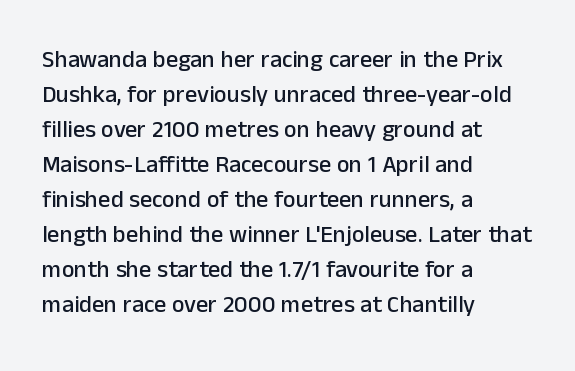
{"italic": "no", "underline": "no", "align": "left", "line_spacing": "normal", "line_spacing_ratio": 1.46, "letter_spacing": "normal", "letter_spacing_em": 0.0, "glyph_px": 24}
